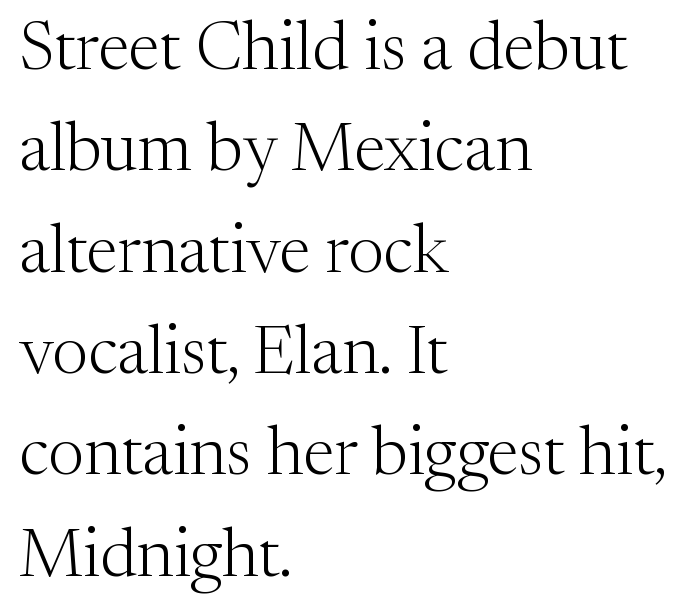
Rule under the text: the space is simply empty. One-word summary of the alignment: left. There is no visible air inserted between adjacent glyphs. Each letter keeps its own natural width here, so spacing adapts to shape.
